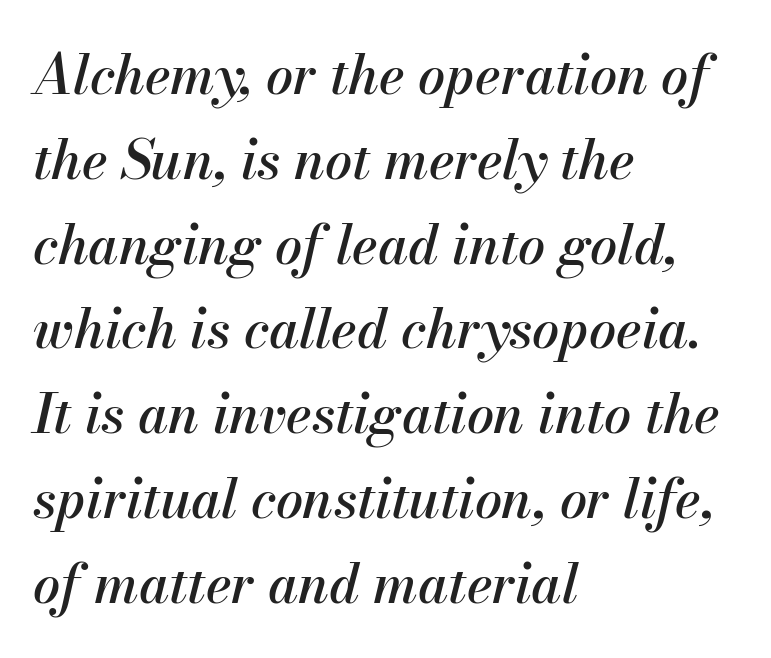
The image shows 54 px text type, italic (leaning right); set left-aligned, normal line spacing (1.57x), normal letter spacing, not underlined; medium stroke contrast and a small x-height.
